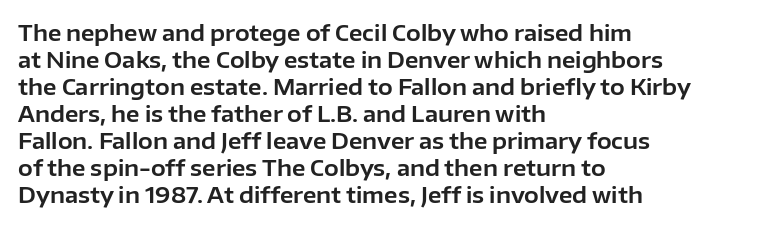
The horizontal fit of the characters is conventional and even. The typesetter chose a ragged-right arrangement here. Upright lettering throughout. The specimen omits any rule beneath the text block's lines.
